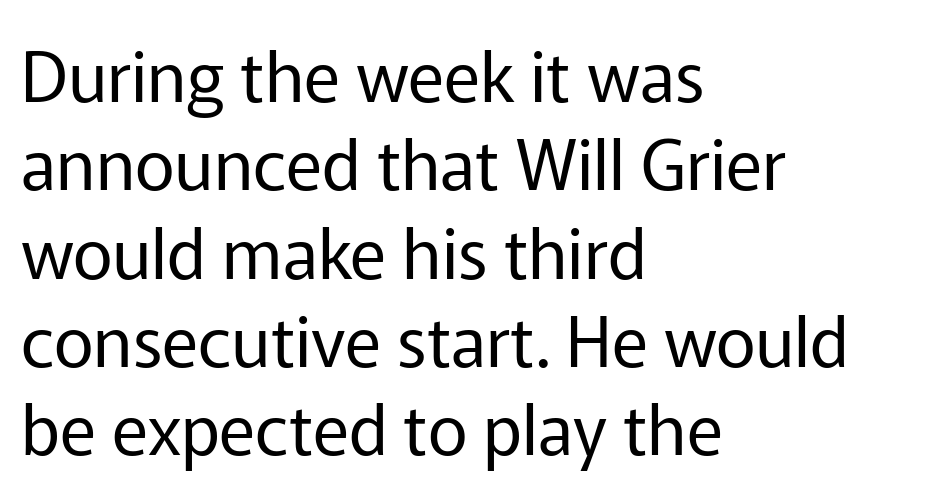
Looks like regular typesetting: each glyph gets only the width it needs. All the whitespace from short lines collects on the right. Quick note: not italic, upright. Characters follow at the spacing the type designer built in. These lines sit exactly where default settings would place them. The foot of each line stays bare and open.
